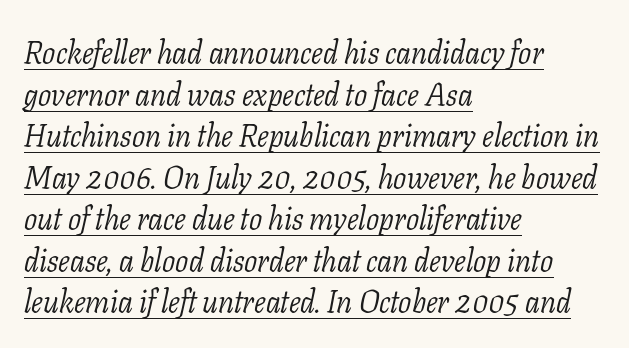
The image shows 31 px light serif type, italic (leaning right); set left-aligned, normal line spacing (1.34x), normal letter spacing, underlined; low stroke contrast and a medium x-height.
